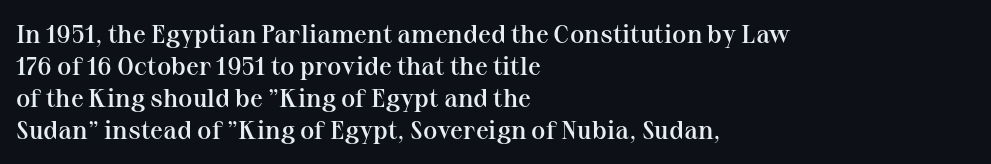
Each row of text sits above clean, open space. In CSS terms this would be text-align: left. Is the type bold? Partly — it's a semibold, heavier than regular but not fully bold. The font's upright variant was chosen for this text. Nothing unusual about the tracking: characters are spaced as the font intends.
